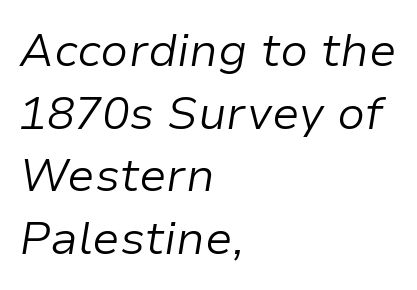
Vertical spacing — default. Is the letter spacing exaggerated? No — it looks like the ordinary default. This rendering features lettering with no underline. Vertical stems look standard width or narrower in stroke. If you drew a line through each stem, it would be angled.
